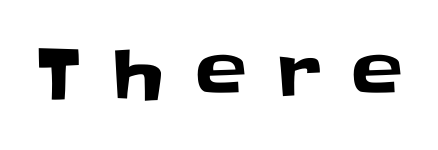
The tracking reads as deliberately expanded to a designer's eye. Note the varied advance widths — an 'i' is clearly narrower than an 'm'. The baseline area is clear. The letters stand straight up with perfectly vertical stems.
